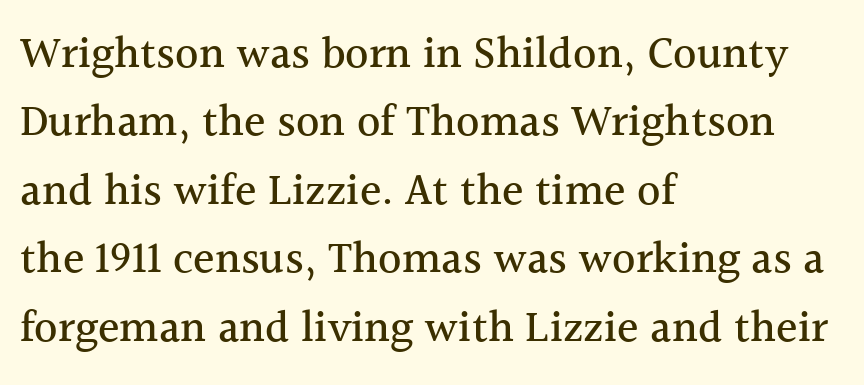
Rendered with straight, roman letterforms. Look at the bottom of the vertical strokes: they flare into serifs here. Here the designer chose a conventional face with non-uniform glyph widths. Nobody drew a line under any word here. Students, note that the glyphs here touch the page at normal intervals.
